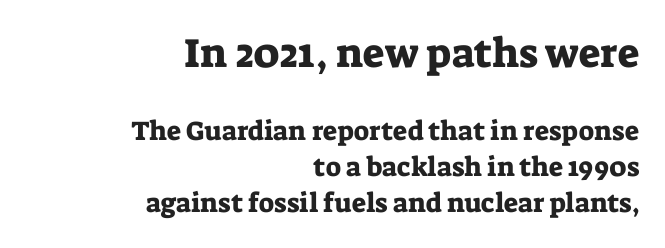
The image shows 41 px serif type, upright; set right-aligned, normal line spacing (1.33x), normal letter spacing, not underlined; the first (top) block is 1.52x larger; low stroke contrast and a medium x-height.
